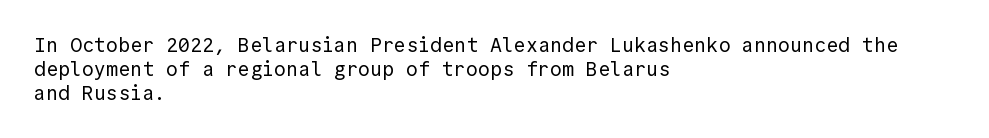
{"italic": "no", "bold": "no", "underline": "no", "align": "left", "line_spacing_ratio": 1.2, "letter_spacing": "normal", "letter_spacing_em": 0.0, "glyph_px": 20}
